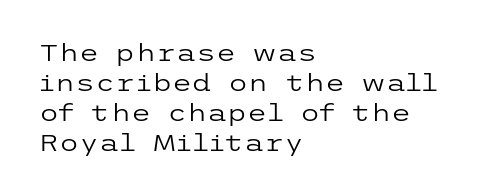
{"italic": "no", "bold": "no", "underline": "no", "align": "left", "line_spacing": "normal", "line_spacing_ratio": 1.31, "letter_spacing": "normal", "letter_spacing_em": 0.0, "glyph_px": 23}
